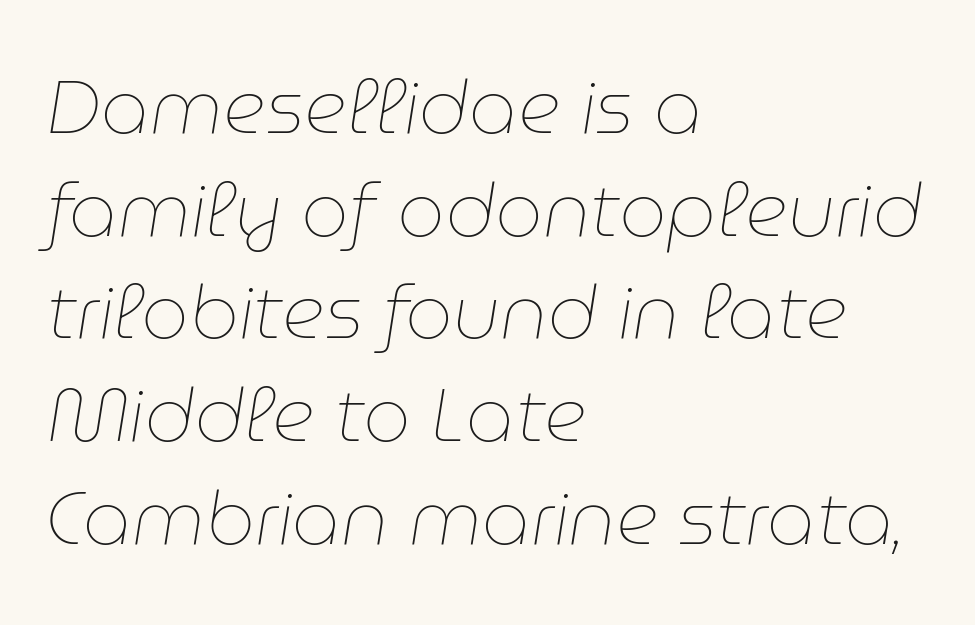
Q: Is the text bold? A: No.
Q: Is the text italic (slanted)? A: Yes, it leans right by about 9 degrees.
Q: Is the text underlined? A: No.
Q: How is the paragraph aligned? A: Left-aligned.
Q: Is the spacing between letters normal or unusually wide? A: Normal.
Q: Is the spacing between lines tight, normal or loose? A: Normal.
Q: Width (condensed, normal, or wide)? A: Normal.
Q: Stroke contrast? A: Low.
Q: x-height? A: Medium.
Q: Monospaced? A: No.
